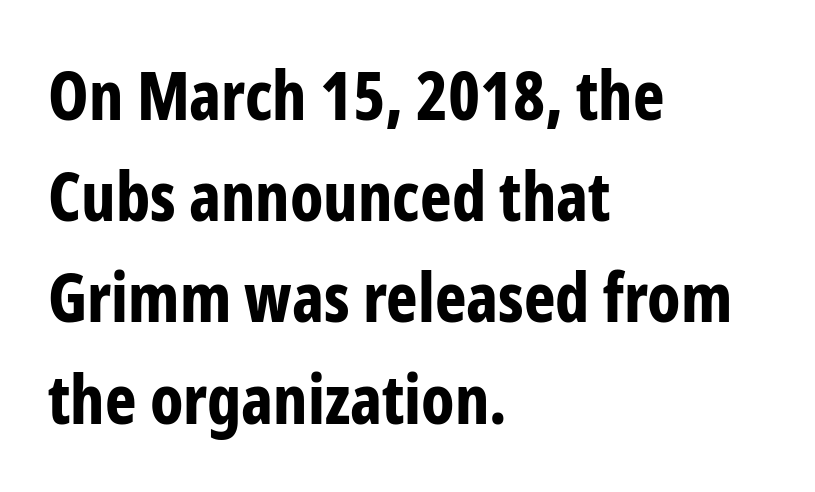
Q: Is the text bold? A: Yes.
Q: Is the text italic (slanted)? A: No, it is upright.
Q: Is the typeface a serif or a sans-serif typeface? A: Sans-serif.
Q: Is the text underlined? A: No.
Q: How is the paragraph aligned? A: Left-aligned.
Q: Is the spacing between letters normal or unusually wide? A: Normal.
Q: Is the spacing between lines tight, normal or loose? A: Normal.
Q: Width (condensed, normal, or wide)? A: Condensed.
Q: Stroke contrast? A: Low.
Q: x-height? A: Medium.
Q: Monospaced? A: No.
